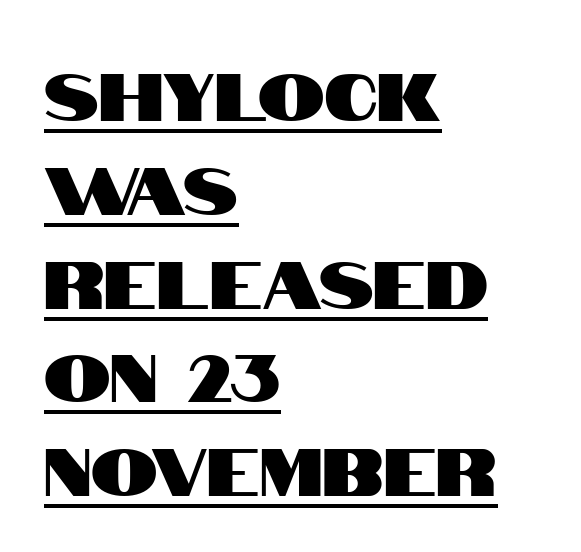
{"serif": "no", "italic": "no", "width": "condensed", "stroke_contrast": "high", "x_height": "large", "monospaced": "no", "underline": "yes", "align": "left", "line_spacing": "normal", "line_spacing_ratio": 1.4, "letter_spacing": "normal", "letter_spacing_em": 0.0, "glyph_px": 67}
